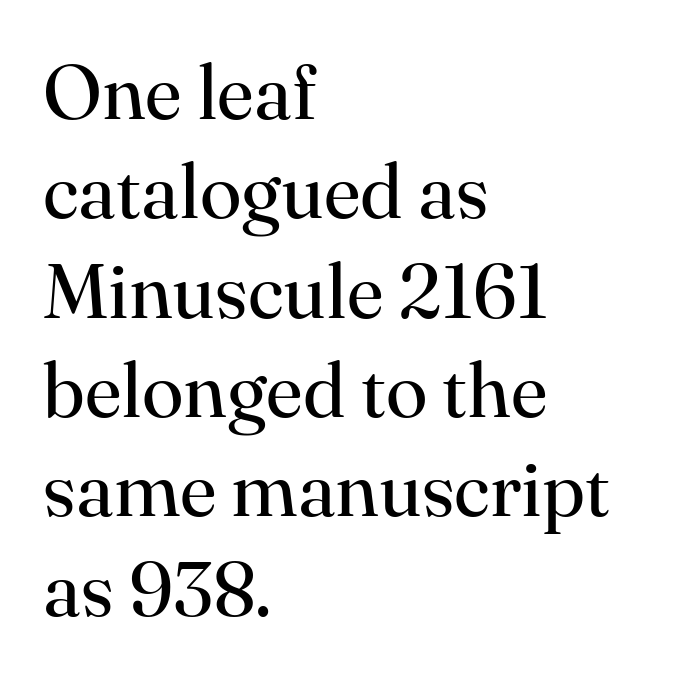
{"serif": "yes", "italic": "no", "bold": "no", "weight": "regular", "width": "normal", "stroke_contrast": "high", "x_height": "small", "monospaced": "no", "underline": "no", "align": "left", "line_spacing": "normal", "line_spacing_ratio": 1.29, "letter_spacing": "normal", "letter_spacing_em": 0.0, "glyph_px": 77}
